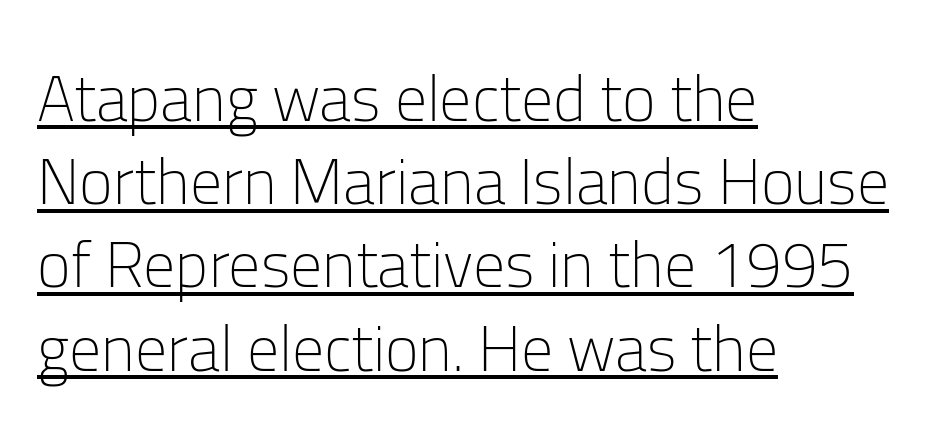
The passage shown is not bold in any degree. Character widths vary here, with narrow letters taking less room than wide ones. The letters stand upright; this is a roman face. Inter-character spacing is left at the font's built-in metrics.
